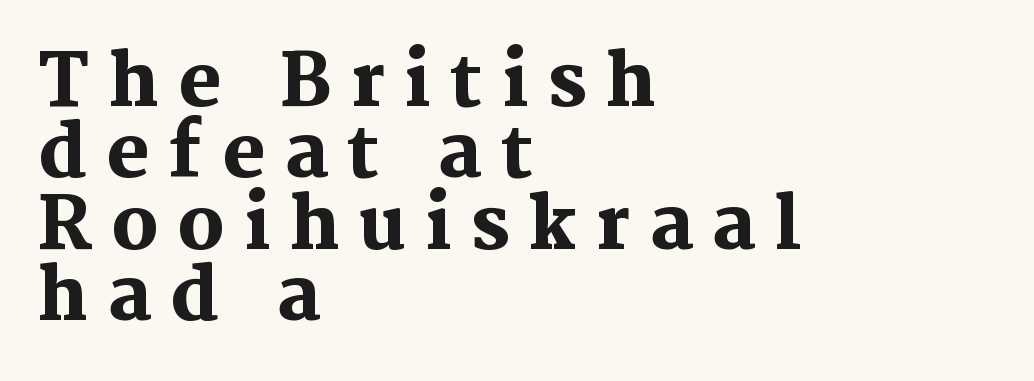
Q: Is the text bold? A: Yes.
Q: Is the text italic (slanted)? A: No, it is upright.
Q: Is the typeface a serif or a sans-serif typeface? A: Serif.
Q: Is the text underlined? A: No.
Q: How is the paragraph aligned? A: Left-aligned.
Q: Is the spacing between letters normal or unusually wide? A: Unusually wide.
Q: Is the spacing between lines tight, normal or loose? A: Tight.
Q: Width (condensed, normal, or wide)? A: Normal.
Q: Stroke contrast? A: Medium.
Q: x-height? A: Medium.
Q: Monospaced? A: No.
